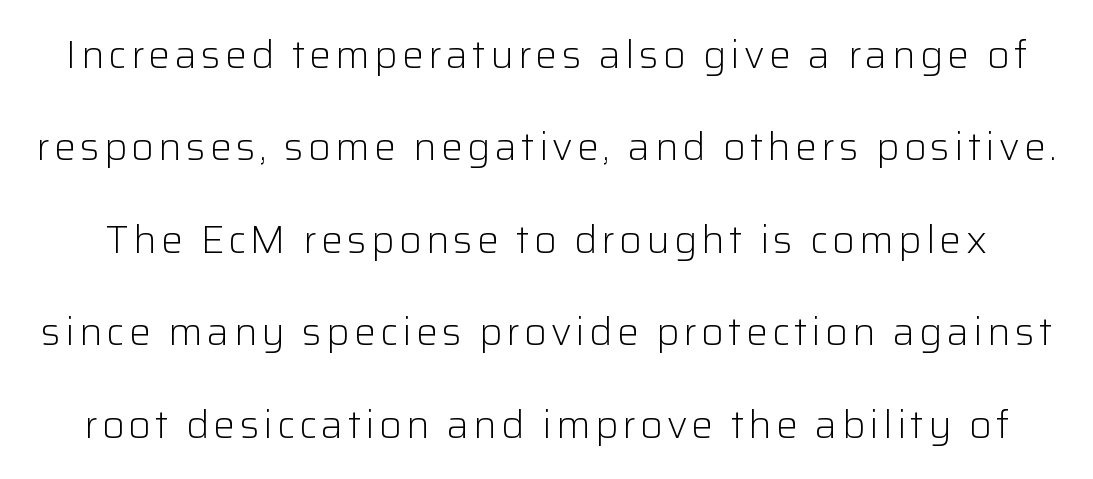
Q: Is the text bold? A: No.
Q: Is the text italic (slanted)? A: No, it is upright.
Q: Is the typeface a serif or a sans-serif typeface? A: Sans-serif.
Q: Is the text underlined? A: No.
Q: Is the spacing between lines tight, normal or loose? A: Loose.
Q: Width (condensed, normal, or wide)? A: Normal.
Q: Stroke contrast? A: Low.
Q: x-height? A: Medium.
Q: Monospaced? A: No.
